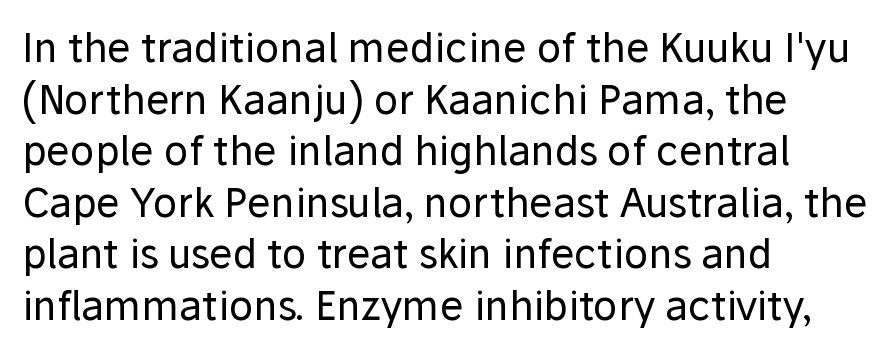
{"serif": "no", "italic": "no", "bold": "no", "weight": "regular", "width": "normal", "stroke_contrast": "low", "x_height": "medium", "monospaced": "no", "underline": "no", "align": "left", "line_spacing": "normal", "line_spacing_ratio": 1.29, "letter_spacing": "normal", "letter_spacing_em": 0.0, "glyph_px": 40}
